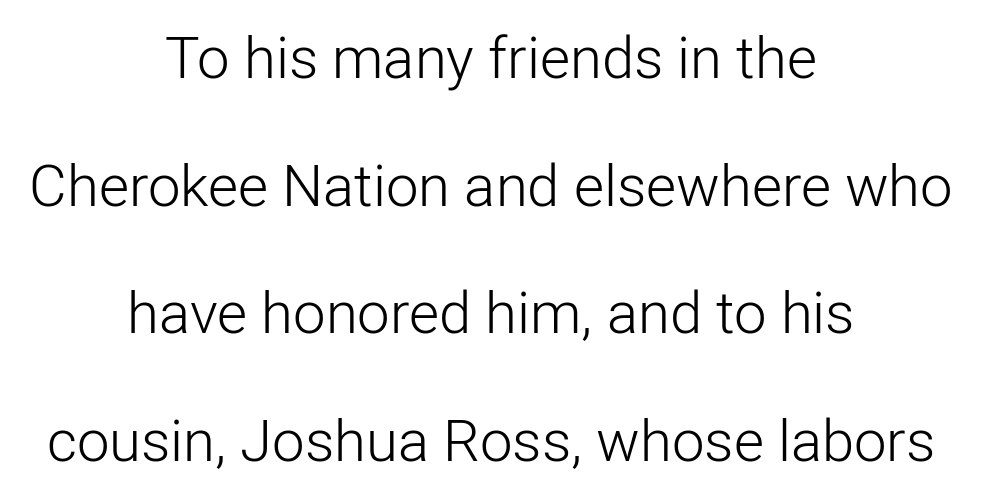
{"serif": "no", "italic": "no", "bold": "no", "weight": "light", "width": "normal", "stroke_contrast": "low", "x_height": "medium", "monospaced": "no", "underline": "no", "align": "center", "line_spacing": "loose", "line_spacing_ratio": 2.2, "letter_spacing": "normal", "letter_spacing_em": 0.0, "glyph_px": 58}
